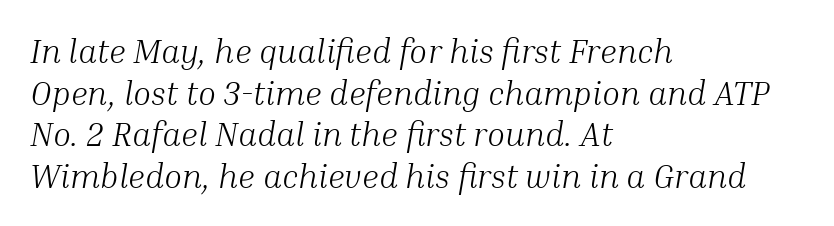
Q: Is the text bold? A: No.
Q: Is the text italic (slanted)? A: Yes, it leans right by about 10 degrees.
Q: Is the typeface a serif or a sans-serif typeface? A: Serif.
Q: Is the text underlined? A: No.
Q: How is the paragraph aligned? A: Left-aligned.
Q: Is the spacing between letters normal or unusually wide? A: Normal.
Q: Is the spacing between lines tight, normal or loose? A: Normal.
Q: Width (condensed, normal, or wide)? A: Normal.
Q: Stroke contrast? A: Medium.
Q: x-height? A: Medium.
Q: Monospaced? A: No.
